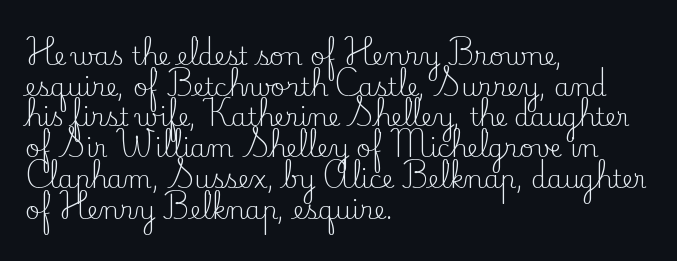
The letters look calm and open, with moderate or lighter stems. Descenders are the only things crossing below the line. Left-aligned paragraph, ragged on the right. Short note: letters normally spaced.
